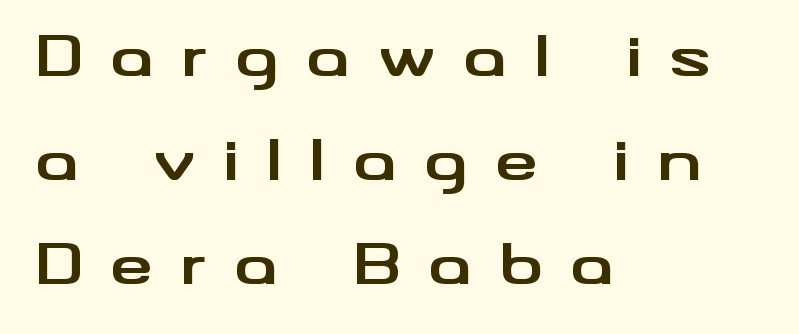
Q: Is the text bold? A: Yes.
Q: Is the text italic (slanted)? A: No, it is upright.
Q: Is the typeface a serif or a sans-serif typeface? A: Sans-serif.
Q: Is the text underlined? A: No.
Q: How is the paragraph aligned? A: Left-aligned.
Q: Is the spacing between letters normal or unusually wide? A: Unusually wide.
Q: Width (condensed, normal, or wide)? A: Wide.
Q: Stroke contrast? A: Medium.
Q: x-height? A: Small.
Q: Monospaced? A: No.
